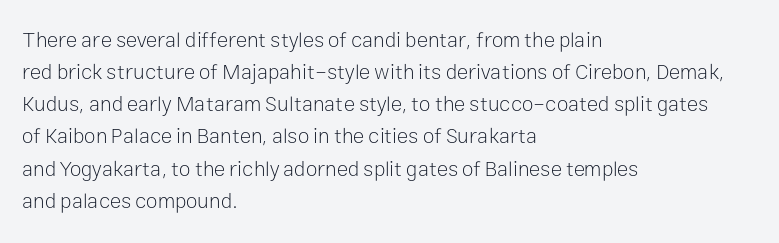
Q: Is the text bold? A: No.
Q: Is the text italic (slanted)? A: No, it is upright.
Q: Is the text underlined? A: No.
Q: How is the paragraph aligned? A: Left-aligned.
Q: Is the spacing between letters normal or unusually wide? A: Normal.
Q: Is the spacing between lines tight, normal or loose? A: Normal.
